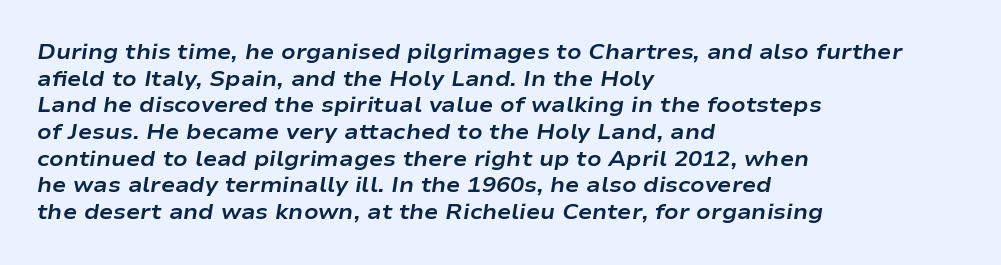
Q: Is the text bold? A: Yes.
Q: Is the text italic (slanted)? A: Yes, it leans right by about 9 degrees.
Q: Is the text underlined? A: No.
Q: How is the paragraph aligned? A: Left-aligned.
Q: Is the spacing between letters normal or unusually wide? A: Normal.
Q: Is the spacing between lines tight, normal or loose? A: Normal.
